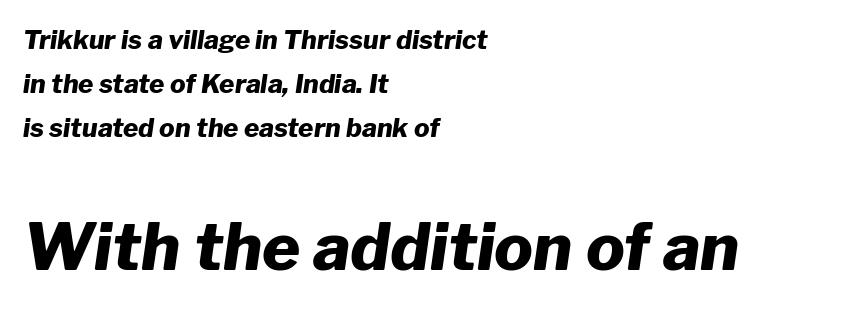
In terms of leading, this rendering sits right in the middle. Typographic density is high because the face is bold. Horizontally, the lines are justified to the leading edge only. Nobody drew a line under any word here. Type size steps up from the first block to the second. Here the designer chose a conventional face with non-uniform glyph widths.
